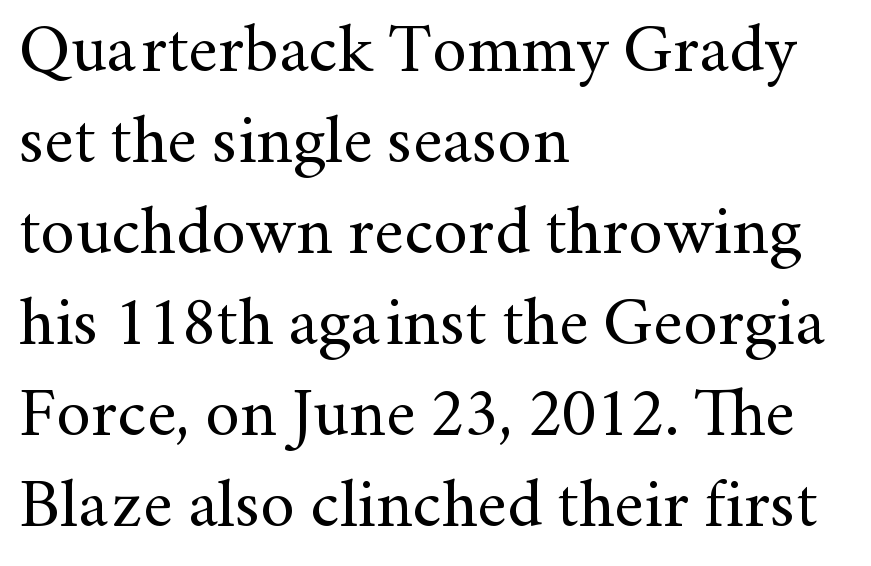
The image shows 69 px regular-weight serif type, upright; set left-aligned, normal line spacing (1.32x), normal letter spacing, not underlined; medium stroke contrast and a small x-height.
